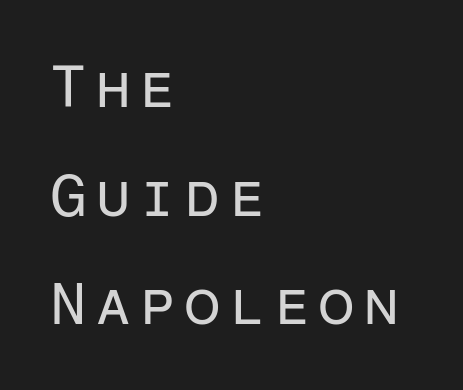
The image shows 59 px regular-weight sans-serif type, upright, monospaced; set left-aligned, line spacing 1.84x, not underlined; low stroke contrast and a medium x-height.
